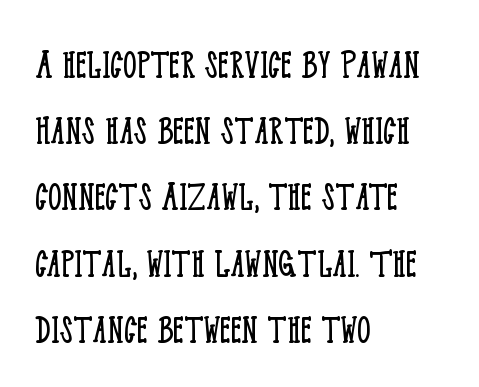
The image shows 43 px light, condensed serif type, upright; set left-aligned, normal line spacing (1.54x), normal letter spacing, not underlined; low stroke contrast and a large x-height.
